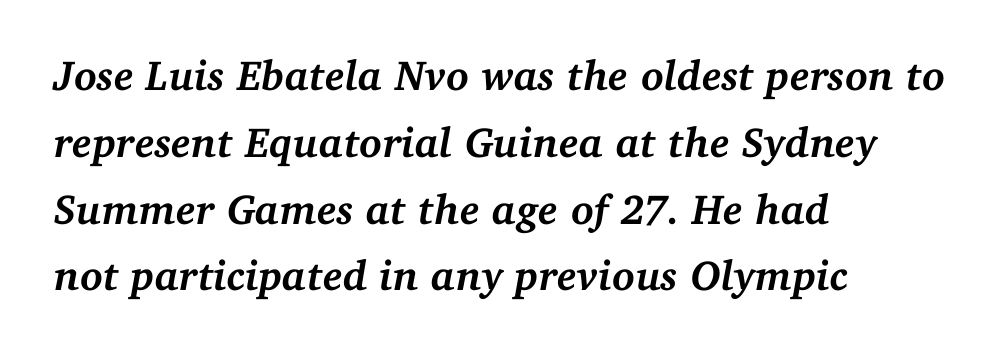
The image shows 42 px semibold serif type, italic (leaning right); set left-aligned, normal line spacing (1.59x), normal letter spacing, not underlined; medium stroke contrast and a medium x-height.
